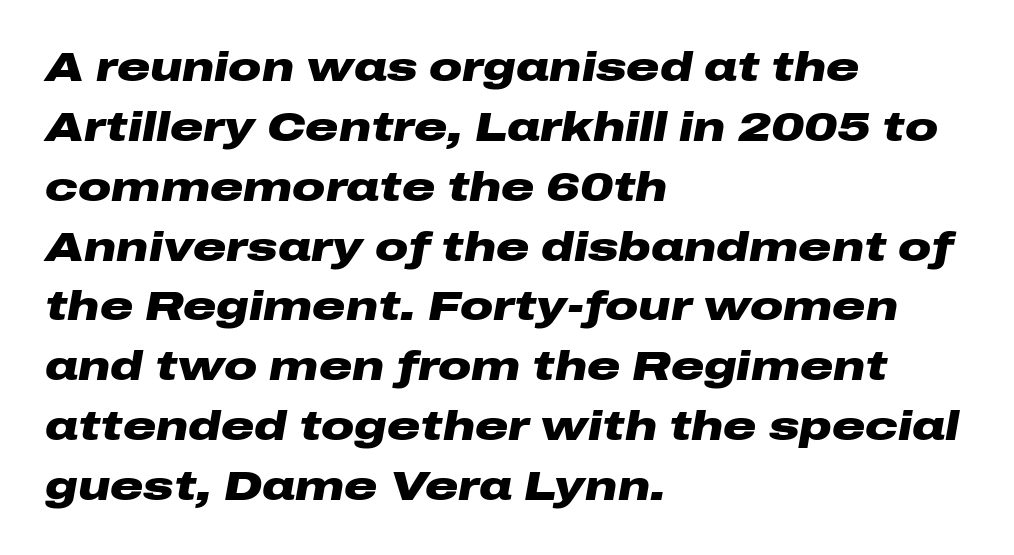
If you measured baseline to baseline, you'd find a middling distance. Emphasis by weight is at full strength: bold. The passage is arranged the way most books set body copy — flush left. The rendering keeps characters at their native spacing.
